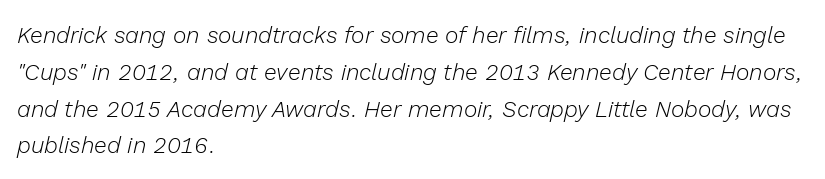
The image shows 23 px text type, italic (leaning right); set left-aligned, normal line spacing (1.6x), normal letter spacing, not underlined.
